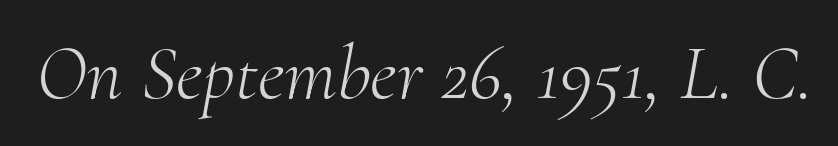
{"serif": "yes", "italic": "yes", "lean": "right", "slant_degrees": 10, "bold": "no", "weight": "light", "width": "normal", "stroke_contrast": "medium", "x_height": "small", "monospaced": "no", "underline": "no", "letter_spacing": "normal", "letter_spacing_em": 0.0, "glyph_px": 78}
